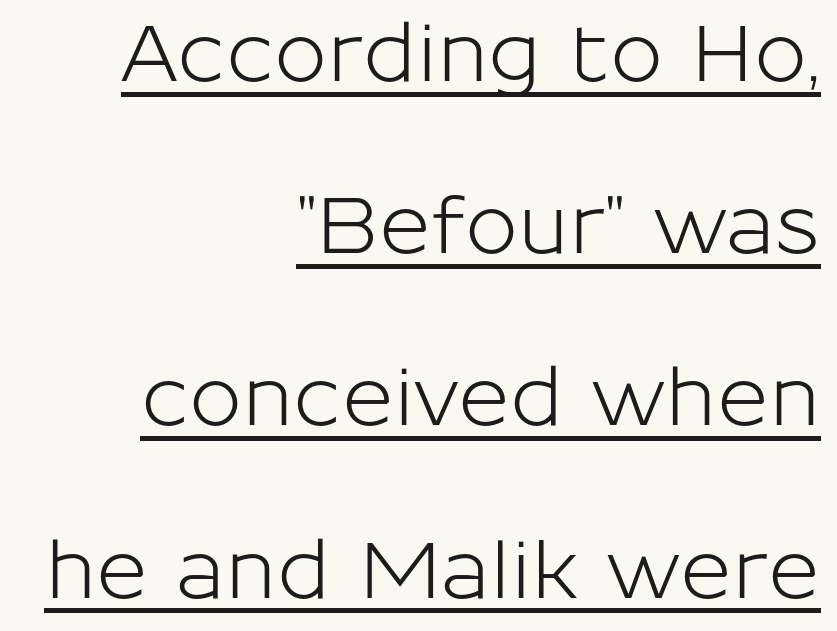
Q: Is the text italic (slanted)? A: No, it is upright.
Q: Is the typeface a serif or a sans-serif typeface? A: Sans-serif.
Q: Is the text underlined? A: Yes.
Q: How is the paragraph aligned? A: Right-aligned.
Q: Is the spacing between letters normal or unusually wide? A: Normal.
Q: Is the spacing between lines tight, normal or loose? A: Loose.
Q: Width (condensed, normal, or wide)? A: Normal.
Q: Stroke contrast? A: Low.
Q: x-height? A: Medium.
Q: Monospaced? A: No.
